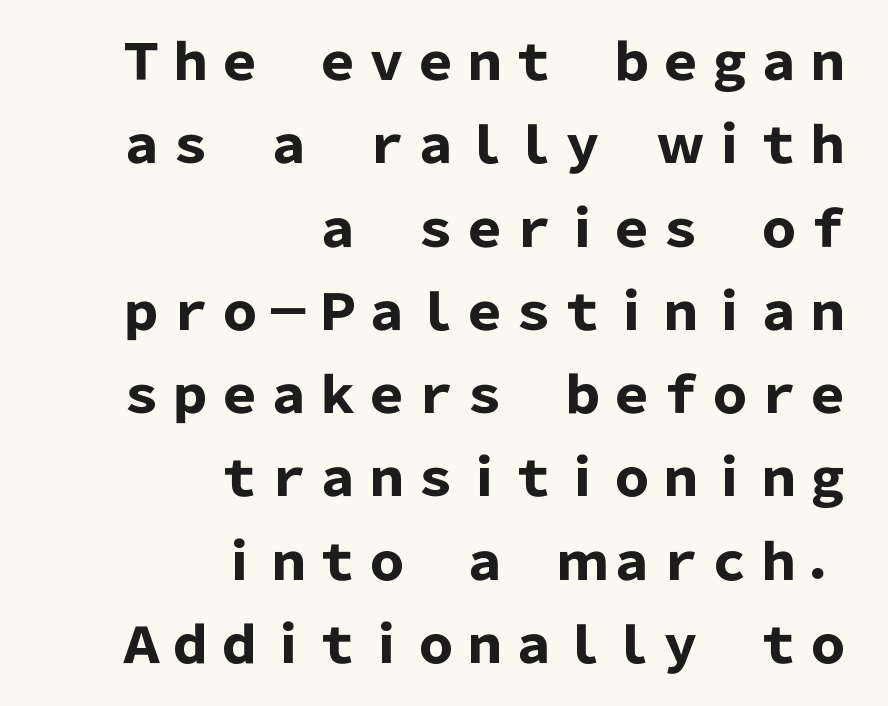
{"serif": "no", "italic": "no", "bold": "yes", "weight": "heavy", "width": "normal", "stroke_contrast": "low", "x_height": "medium", "monospaced": "no", "underline": "no", "align": "right", "line_spacing": "normal", "line_spacing_ratio": 1.7, "letter_spacing": "normal", "letter_spacing_em": 0.0, "glyph_px": 49}
